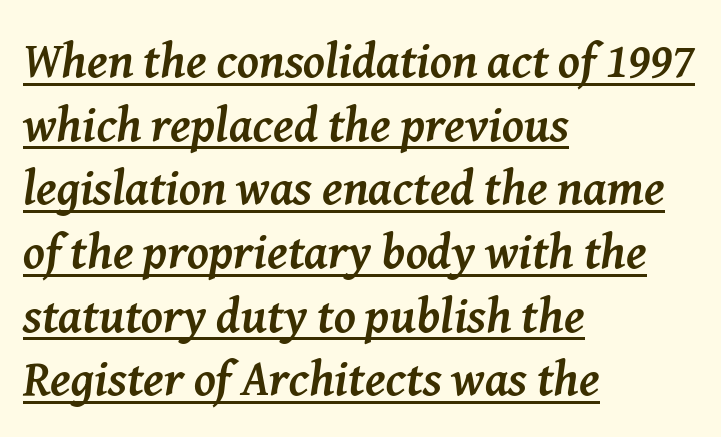
Q: Is the text bold? A: Yes.
Q: Is the text italic (slanted)? A: Yes, it leans right by about 8 degrees.
Q: Is the typeface a serif or a sans-serif typeface? A: Serif.
Q: Is the text underlined? A: Yes.
Q: How is the paragraph aligned? A: Left-aligned.
Q: Is the spacing between letters normal or unusually wide? A: Normal.
Q: Is the spacing between lines tight, normal or loose? A: Normal.
Q: Width (condensed, normal, or wide)? A: Normal.
Q: Stroke contrast? A: Medium.
Q: x-height? A: Medium.
Q: Monospaced? A: No.
